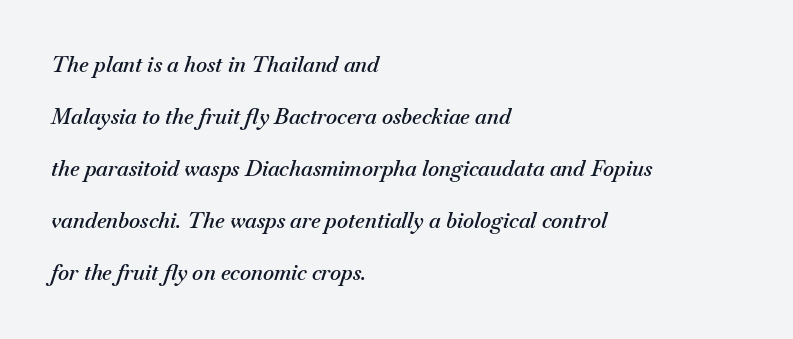
The strokes are fattened partway — semibold, not bold. The paragraph has a hard left edge and a soft right edge. In terms of letterspacing, this is plain default setting. Check under the words: just untouched page. Each new line begins a long way beneath the previous one.
